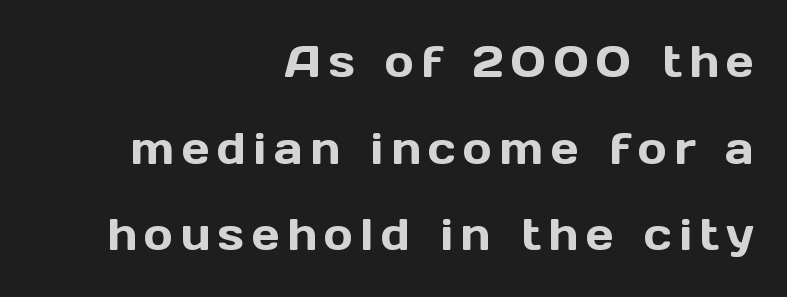
Reading down the block, your eye finds every line finishing at a fixed right position. Do the letters lean? They stand straight. Proportional: the letters do not fall into vertical columns. Lines of text with bare space underneath. Quick note: interline space is abundant. Nothing sits at the stroke ends, so this counts as sans-serif.
